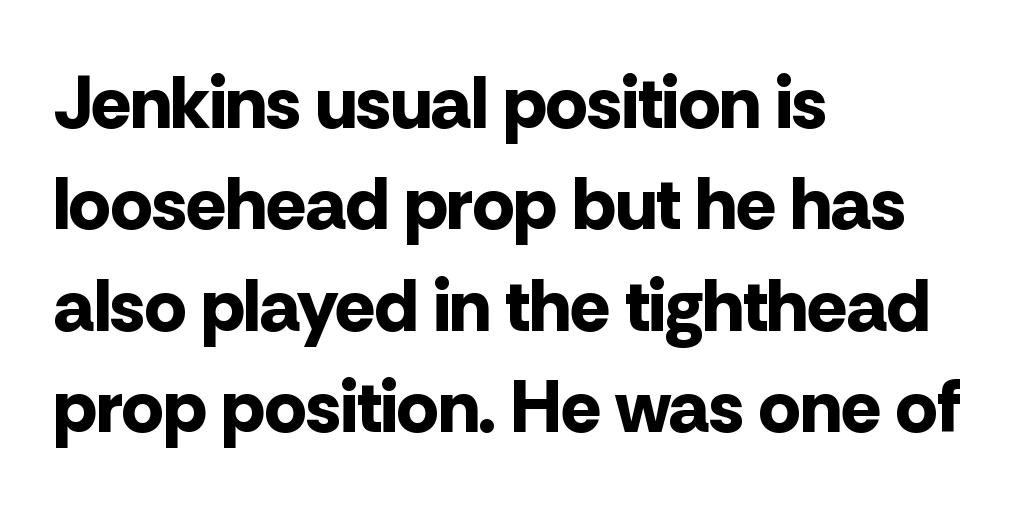
Spacing between characters is what you'd get straight out of the box. Varying glyph widths throughout — classic text-font behaviour. Look at the stroke-to-counter ratio: heavy, a bold. Notice how the stems are strictly vertical — no italics here.
